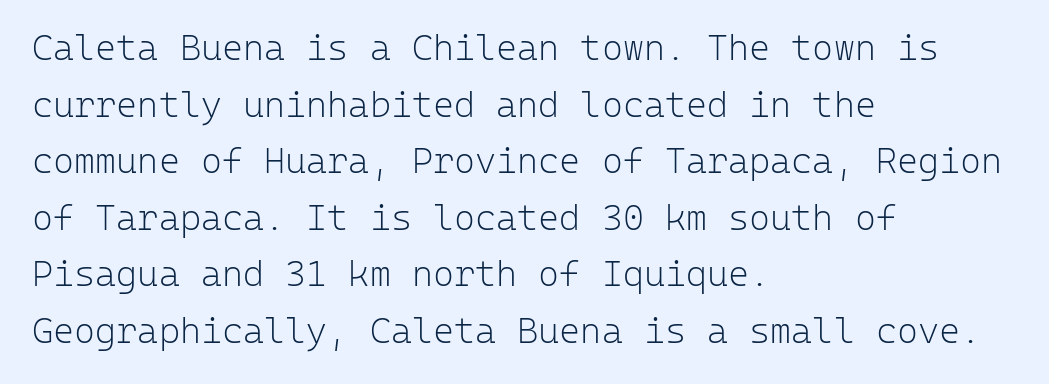
Q: Is the text bold? A: No.
Q: Is the text italic (slanted)? A: No, it is upright.
Q: Is the typeface a serif or a sans-serif typeface? A: Sans-serif.
Q: Is the text underlined? A: No.
Q: How is the paragraph aligned? A: Left-aligned.
Q: Is the spacing between letters normal or unusually wide? A: Normal.
Q: Is the spacing between lines tight, normal or loose? A: Normal.
Q: Width (condensed, normal, or wide)? A: Normal.
Q: Stroke contrast? A: Low.
Q: x-height? A: Medium.
Q: Monospaced? A: Yes.
